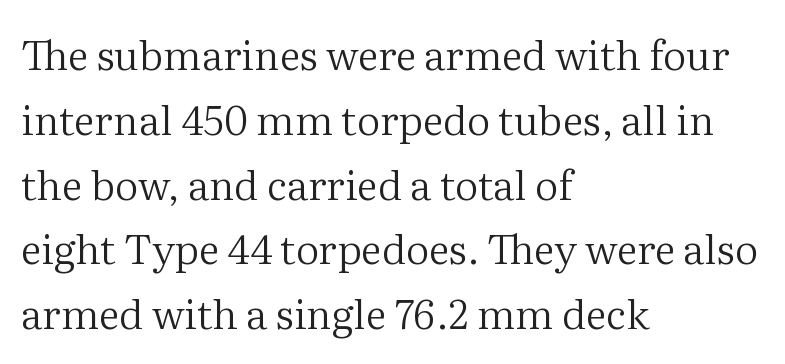
The image shows 41 px regular-weight serif type, upright; set left-aligned, normal line spacing (1.58x), normal letter spacing, not underlined; medium stroke contrast and a medium x-height.
